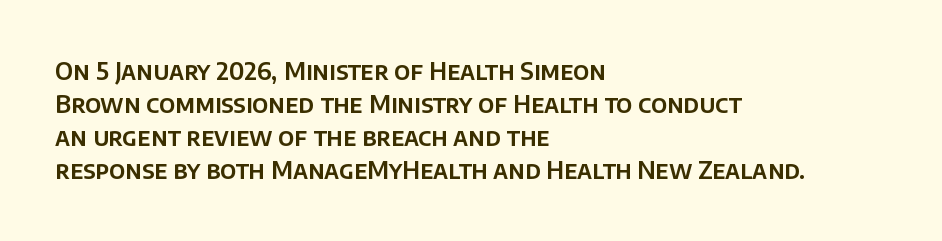
{"italic": "no", "underline": "no", "align": "left", "line_spacing": "normal", "line_spacing_ratio": 1.38, "letter_spacing": "normal", "letter_spacing_em": 0.0, "glyph_px": 24}
